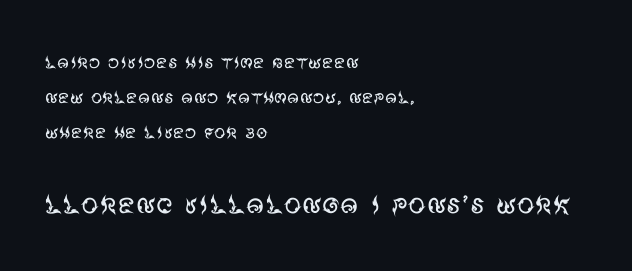
{"serif": "no", "italic": "no", "bold": "no", "weight": "regular", "width": "normal", "stroke_contrast": "medium", "x_height": "large", "monospaced": "no", "underline": "no", "align": "left", "line_spacing": "normal", "line_spacing_ratio": 1.52, "letter_spacing": "normal", "letter_spacing_em": 0.0, "larger_block": "second", "size_ratio": 1.52, "glyph_px": 35}
